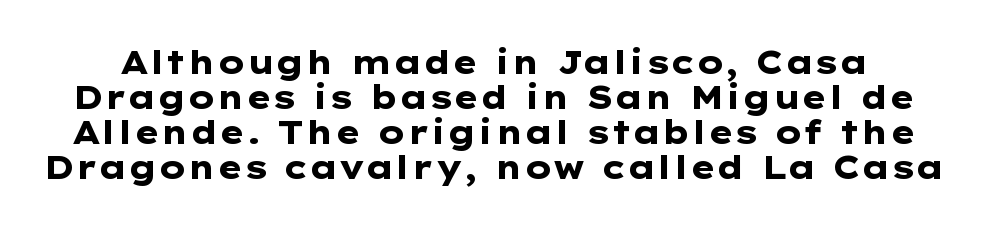
{"serif": "no", "italic": "no", "bold": "yes", "weight": "heavy", "width": "wide", "stroke_contrast": "low", "x_height": "medium", "underline": "no", "line_spacing": "tight", "line_spacing_ratio": 1.09, "letter_spacing": "normal", "letter_spacing_em": 0.0, "glyph_px": 32}
